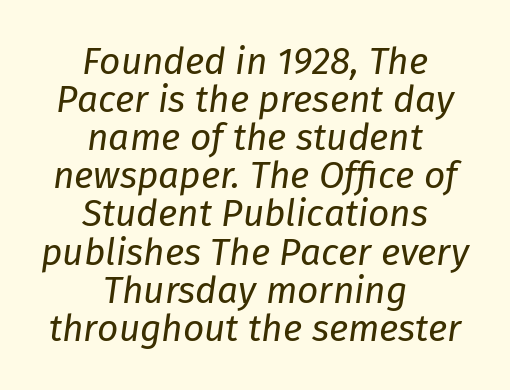
The passage shown has conventional tracking throughout. Successive baselines arrive quickly, one right under another. Counters stay open thanks to moderate or lighter strokes. Is the type slanted? Yes — the strokes lean at a clear angle. The rag falls on both sides of this text block equally. The baseline area is clear.
